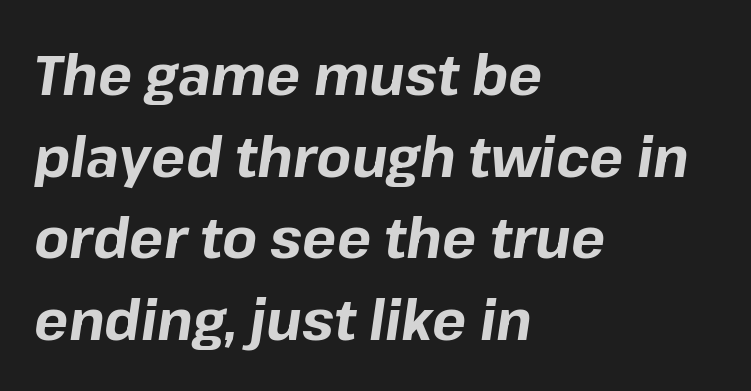
It's the slanting kind of type. Letters rest on an invisible, unmarked baseline. Which margin do the lines hug? The left one — the right edge is uneven. Pretty heavy lettering here — definitely bold.
